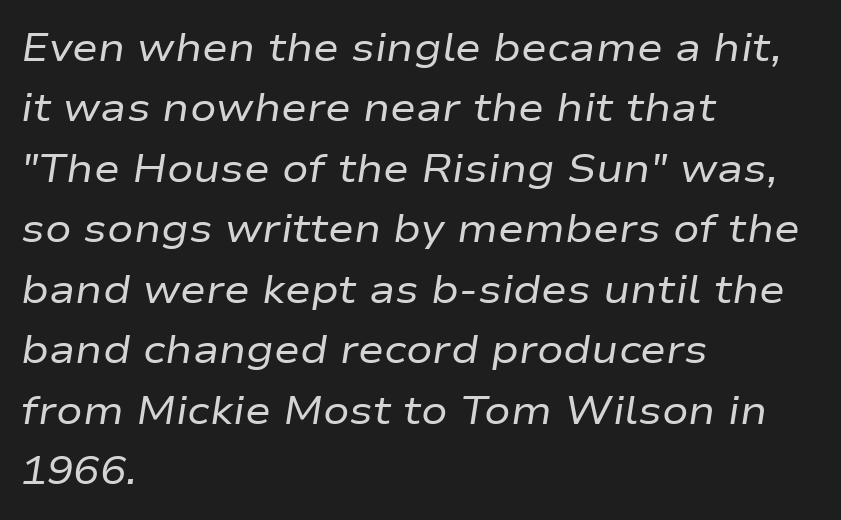
{"italic": "yes", "lean": "right", "slant_degrees": 9, "bold": "no", "weight": "regular", "width": "wide", "stroke_contrast": "low", "x_height": "medium", "monospaced": "no", "underline": "no", "align": "left", "line_spacing": "normal", "line_spacing_ratio": 1.55, "letter_spacing": "normal", "letter_spacing_em": 0.0, "glyph_px": 39}
